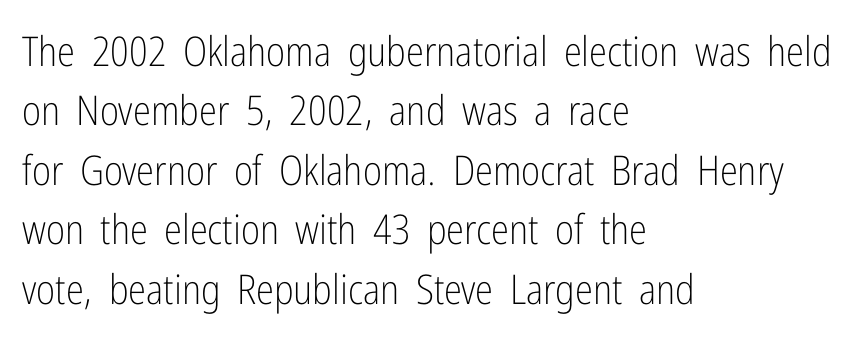
{"serif": "no", "italic": "no", "bold": "no", "weight": "light", "width": "condensed", "stroke_contrast": "low", "x_height": "medium", "monospaced": "no", "underline": "no", "align": "left", "line_spacing": "normal", "line_spacing_ratio": 1.45, "letter_spacing": "normal", "letter_spacing_em": 0.0, "glyph_px": 41}
